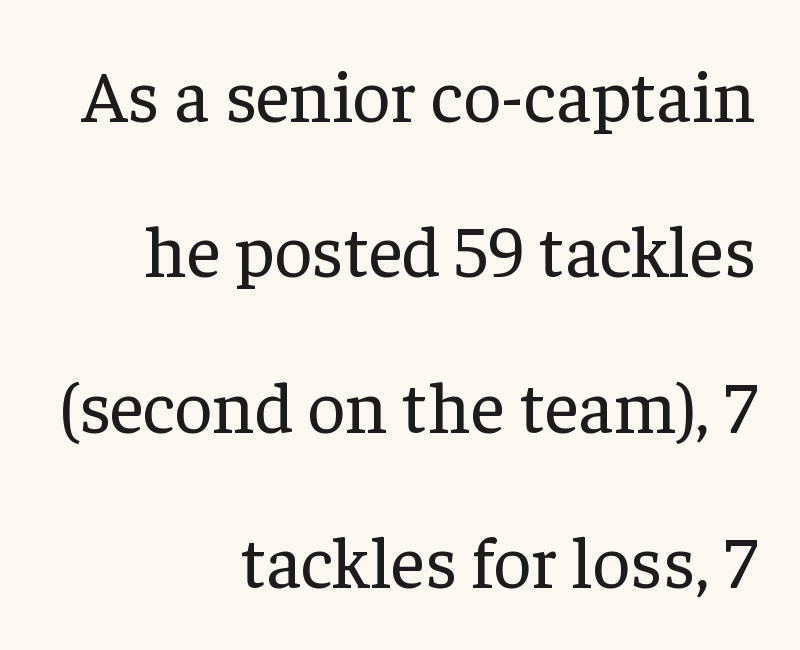
{"serif": "yes", "italic": "no", "bold": "no", "weight": "regular", "width": "normal", "stroke_contrast": "low", "x_height": "medium", "monospaced": "no", "underline": "no", "align": "right", "line_spacing": "loose", "line_spacing_ratio": 2.1, "letter_spacing": "normal", "letter_spacing_em": 0.0, "glyph_px": 74}
